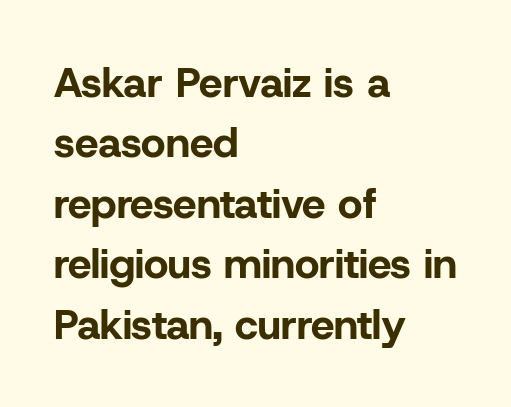
Q: Is the text bold? A: Yes.
Q: Is the text italic (slanted)? A: No, it is upright.
Q: Is the typeface a serif or a sans-serif typeface? A: Sans-serif.
Q: Is the text underlined? A: No.
Q: How is the paragraph aligned? A: Left-aligned.
Q: Is the spacing between letters normal or unusually wide? A: Normal.
Q: Is the spacing between lines tight, normal or loose? A: Normal.
Q: Width (condensed, normal, or wide)? A: Normal.
Q: Stroke contrast? A: Low.
Q: x-height? A: Medium.
Q: Monospaced? A: No.
